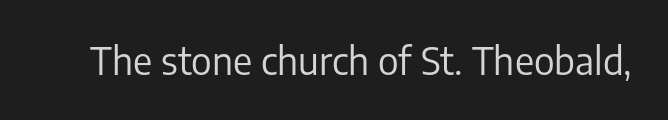
The image shows 37 px regular-weight sans-serif type, upright; set normal letter spacing, not underlined; low stroke contrast and a medium x-height.
